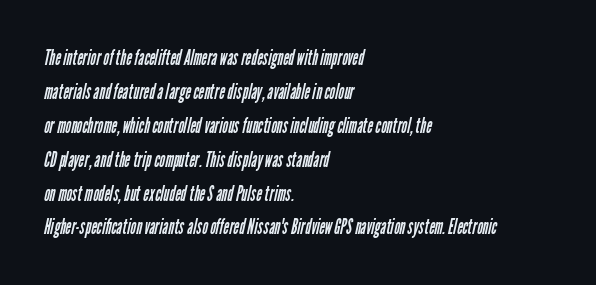
Q: Is the text bold? A: No.
Q: Is the text underlined? A: No.
Q: How is the paragraph aligned? A: Left-aligned.
Q: Is the spacing between letters normal or unusually wide? A: Normal.
Q: Is the spacing between lines tight, normal or loose? A: Normal.
